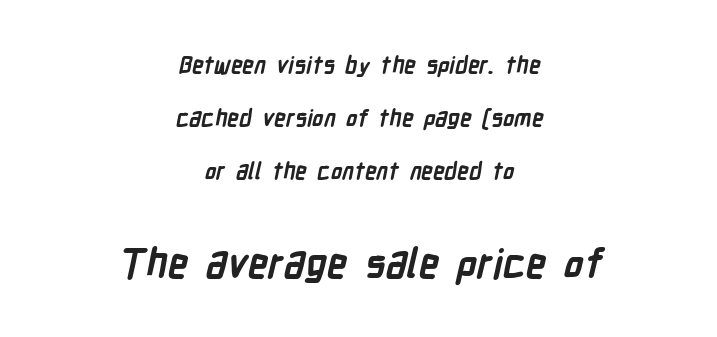
{"serif": "no", "bold": "yes", "weight": "semibold", "width": "condensed", "stroke_contrast": "low", "x_height": "medium", "monospaced": "no", "underline": "no", "align": "center", "line_spacing": "loose", "line_spacing_ratio": 2.3, "letter_spacing": "normal", "letter_spacing_em": 0.0, "larger_block": "second", "size_ratio": 1.74, "glyph_px": 40}
